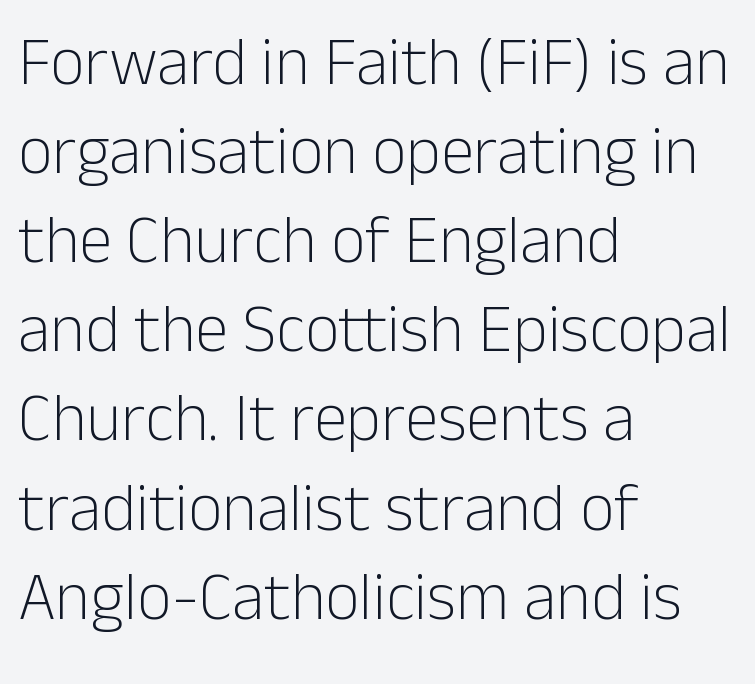
Does the lettering tilt? It doesn't — this is upright. A typesetter would call this proportional, since set widths differ per character. If you measured baseline to baseline, you'd find a middling distance. Bare-footed words on every line. Does the type have serifs? No, each stem ends abruptly. Compared with a typical body face, this is equally light or lighter still.
